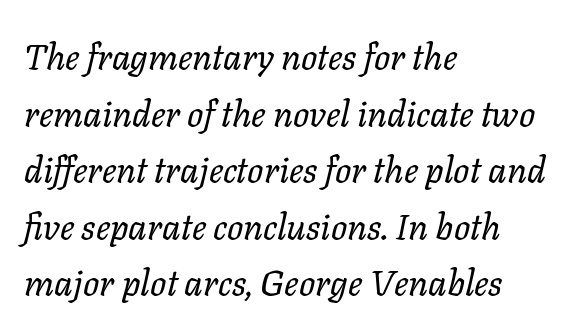
{"italic": "yes", "lean": "right", "slant_degrees": 11, "bold": "no", "weight": "regular", "width": "normal", "stroke_contrast": "low", "x_height": "medium", "monospaced": "no", "underline": "no", "align": "left", "line_spacing": "normal", "line_spacing_ratio": 1.57, "letter_spacing": "normal", "letter_spacing_em": 0.0, "glyph_px": 36}
